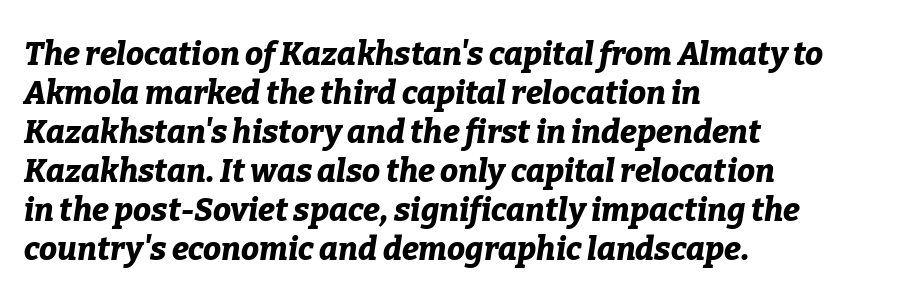
Q: Is the text bold? A: Yes.
Q: Is the text italic (slanted)? A: Yes, it leans right by about 9 degrees.
Q: Is the text underlined? A: No.
Q: How is the paragraph aligned? A: Left-aligned.
Q: Is the spacing between letters normal or unusually wide? A: Normal.
Q: Width (condensed, normal, or wide)? A: Normal.
Q: Stroke contrast? A: Low.
Q: x-height? A: Medium.
Q: Monospaced? A: No.
